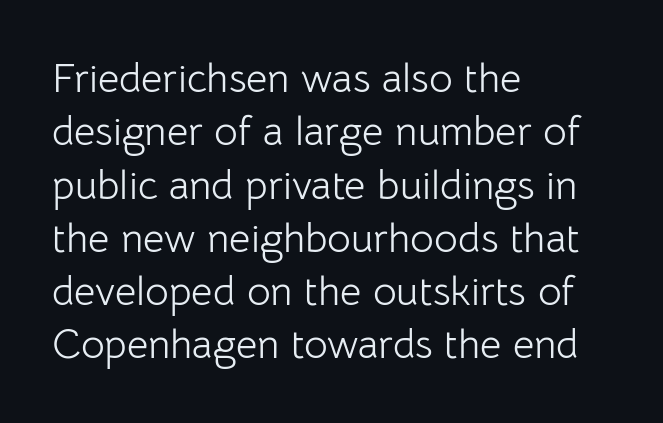
Q: Is the text bold? A: No.
Q: Is the text italic (slanted)? A: No, it is upright.
Q: Is the typeface a serif or a sans-serif typeface? A: Sans-serif.
Q: Is the text underlined? A: No.
Q: How is the paragraph aligned? A: Left-aligned.
Q: Is the spacing between letters normal or unusually wide? A: Normal.
Q: Is the spacing between lines tight, normal or loose? A: Normal.
Q: Width (condensed, normal, or wide)? A: Normal.
Q: Stroke contrast? A: Low.
Q: x-height? A: Medium.
Q: Monospaced? A: No.
